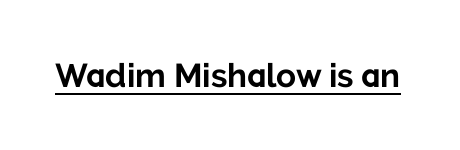
The image shows 33 px bold sans-serif type, upright; set normal letter spacing, underlined; low stroke contrast and a medium x-height.
